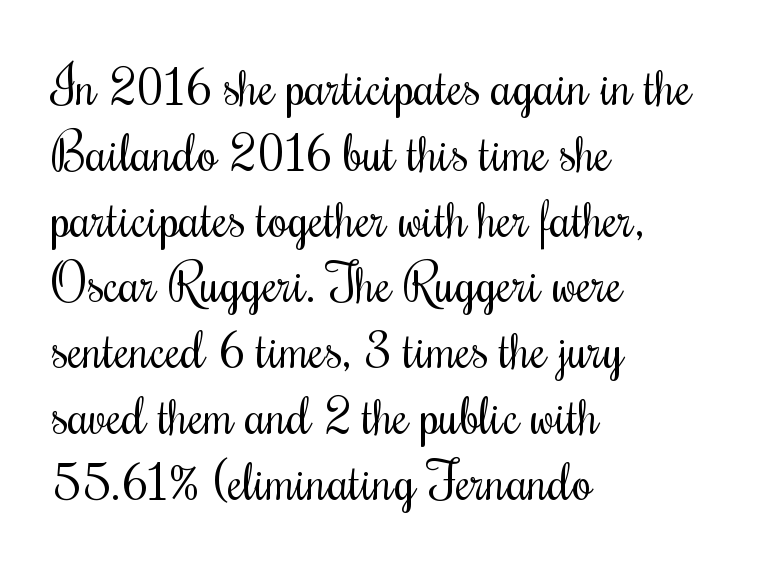
{"bold": "no", "weight": "regular", "width": "condensed", "stroke_contrast": "medium", "x_height": "small", "monospaced": "no", "underline": "no", "align": "left", "line_spacing": "normal", "line_spacing_ratio": 1.29, "letter_spacing": "normal", "letter_spacing_em": 0.0, "glyph_px": 51}
